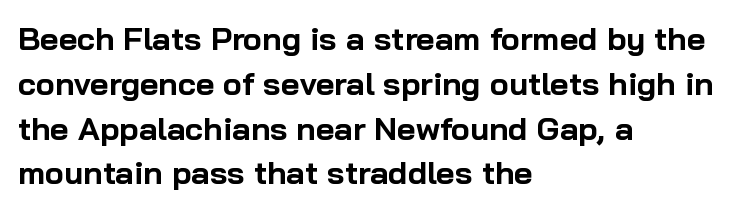
{"serif": "no", "italic": "no", "bold": "yes", "weight": "bold", "width": "normal", "stroke_contrast": "low", "x_height": "medium", "monospaced": "no", "underline": "no", "align": "left", "line_spacing": "normal", "line_spacing_ratio": 1.4, "letter_spacing": "normal", "letter_spacing_em": 0.0, "glyph_px": 32}
